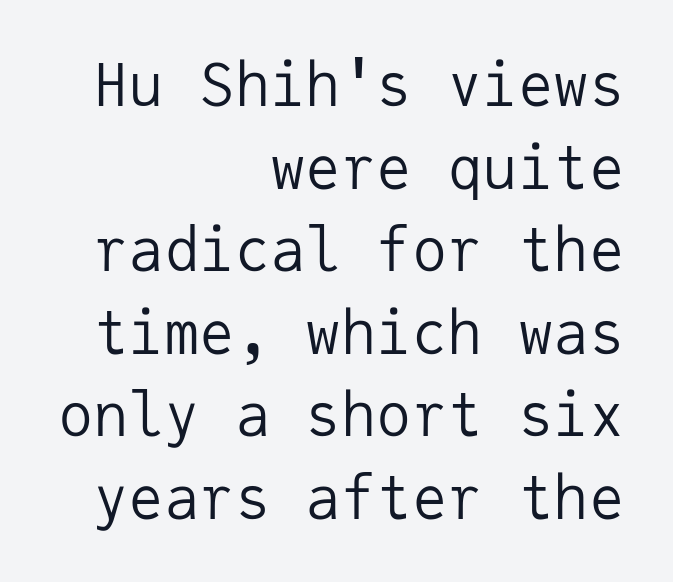
The image shows 59 px regular-weight sans-serif type, upright, monospaced; set right-aligned, normal line spacing (1.4x), normal letter spacing, not underlined; low stroke contrast and a medium x-height.
